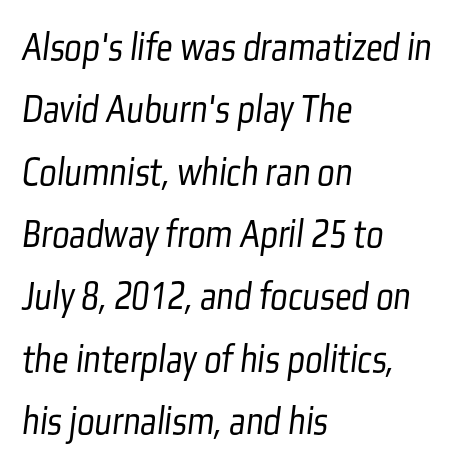
Q: Is the text bold? A: No.
Q: Is the typeface a serif or a sans-serif typeface? A: Sans-serif.
Q: Is the text underlined? A: No.
Q: How is the paragraph aligned? A: Left-aligned.
Q: Is the spacing between letters normal or unusually wide? A: Normal.
Q: Is the spacing between lines tight, normal or loose? A: Normal.
Q: Width (condensed, normal, or wide)? A: Condensed.
Q: Stroke contrast? A: Low.
Q: x-height? A: Medium.
Q: Monospaced? A: No.
